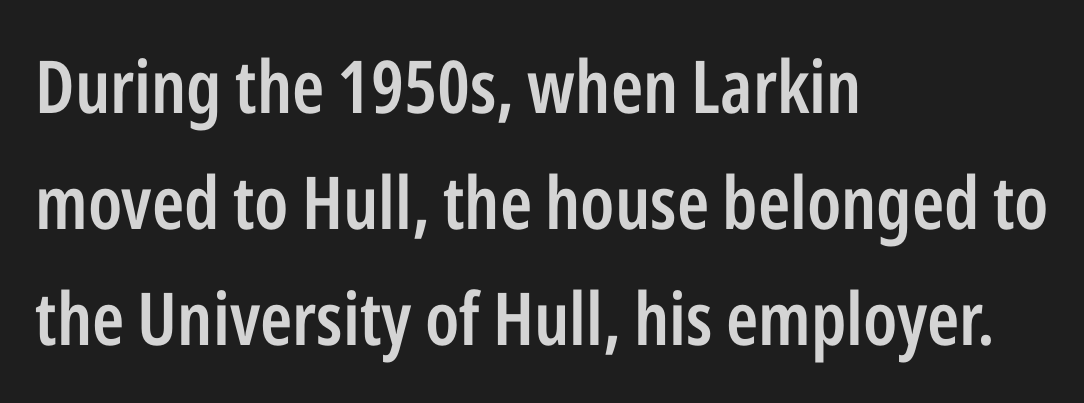
This rendering leaves character spacing at its baseline value. A somewhat darkened texture: the type is semibold rather than bold. Posture: vertical. You could not count columns in this text — the font is proportionally spaced. A clean baseline with only descenders dipping below it.
